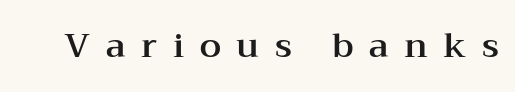
Examine the stroke ends and you'll spot serifs. When letters stand straight like this, we call the style roman or upright. The gap between lines stays unmarked. Think of a printed novel: that variable character pitch is what you see here. The tracking jumps out immediately: characters are airy and widely separated.
